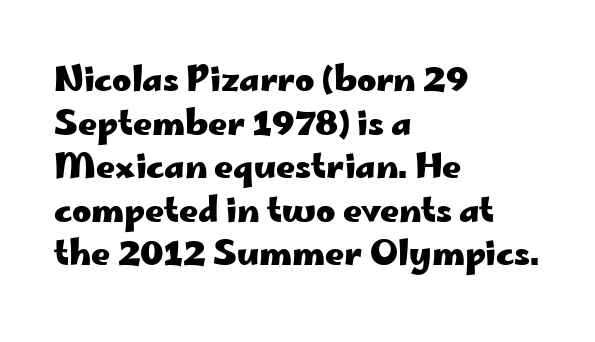
The image shows 33 px heavy, wide sans-serif type, upright; set left-aligned, normal line spacing (1.32x), normal letter spacing, not underlined; low stroke contrast and a small x-height.
